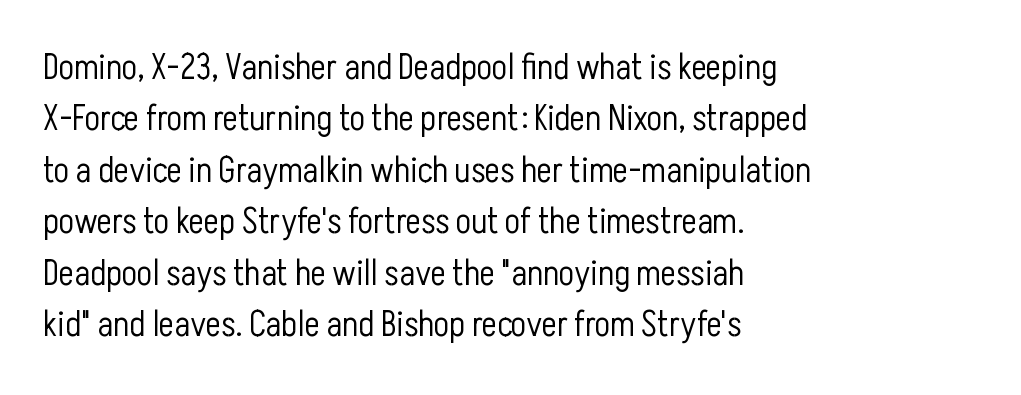
Whoever set this chose a conventional vertical rhythm. Summary of weight: not heavy and not bold. This sample uses an upright cut, with every glyph sitting square on the baseline. Glyph-to-glyph distance matches everyday printed text.
